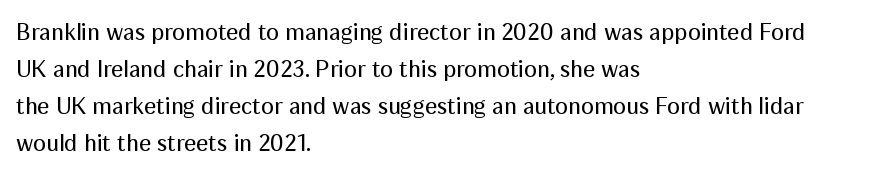
{"italic": "no", "bold": "no", "underline": "no", "align": "left", "line_spacing": "normal", "line_spacing_ratio": 1.54, "letter_spacing": "normal", "letter_spacing_em": 0.0, "glyph_px": 24}
